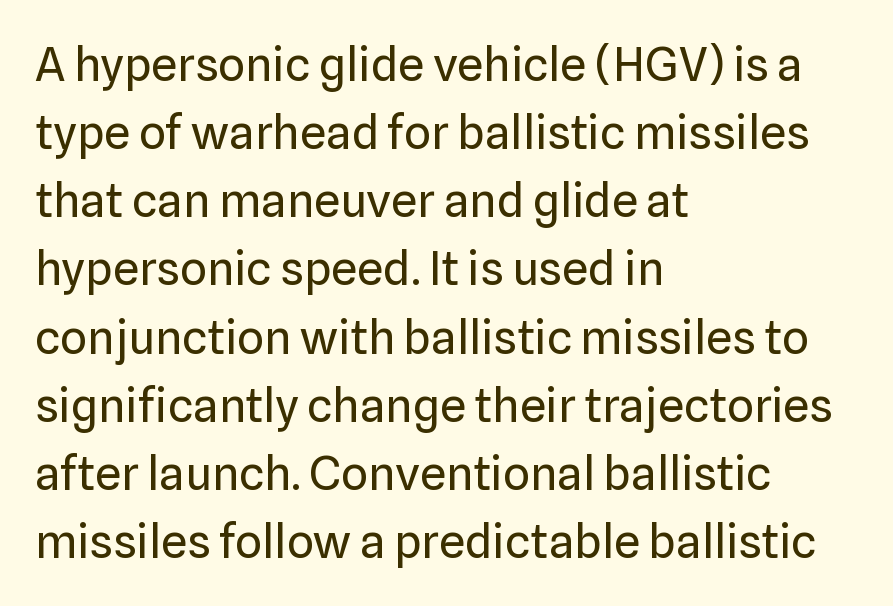
Q: Is the text bold? A: No.
Q: Is the text italic (slanted)? A: No, it is upright.
Q: Is the typeface a serif or a sans-serif typeface? A: Sans-serif.
Q: Is the text underlined? A: No.
Q: How is the paragraph aligned? A: Left-aligned.
Q: Is the spacing between letters normal or unusually wide? A: Normal.
Q: Is the spacing between lines tight, normal or loose? A: Normal.
Q: Width (condensed, normal, or wide)? A: Normal.
Q: Stroke contrast? A: Low.
Q: x-height? A: Medium.
Q: Monospaced? A: No.
